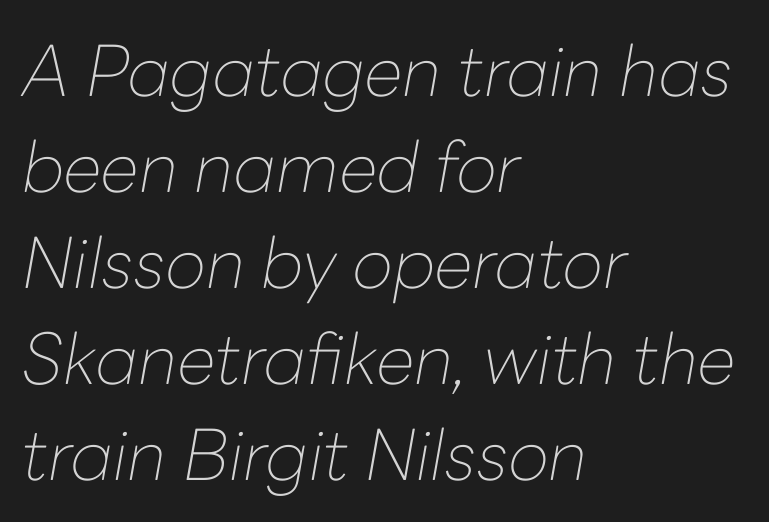
Q: Is the text bold? A: No.
Q: Is the text italic (slanted)? A: Yes, it leans right by about 10 degrees.
Q: Is the text underlined? A: No.
Q: How is the paragraph aligned? A: Left-aligned.
Q: Is the spacing between letters normal or unusually wide? A: Normal.
Q: Is the spacing between lines tight, normal or loose? A: Normal.
Q: Width (condensed, normal, or wide)? A: Normal.
Q: Stroke contrast? A: Low.
Q: x-height? A: Medium.
Q: Monospaced? A: No.
